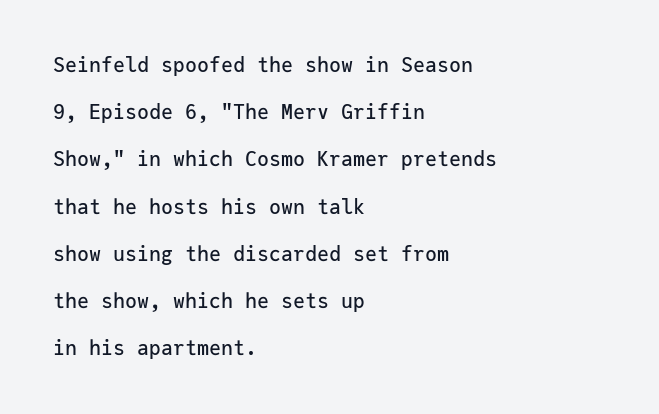
This sample uses plain, unmodified letter spacing. The string is rendered with underlining switched off. A classic flush-left, rag-right setting is used for this passage. The typography opts for an upright posture over an oblique one.
